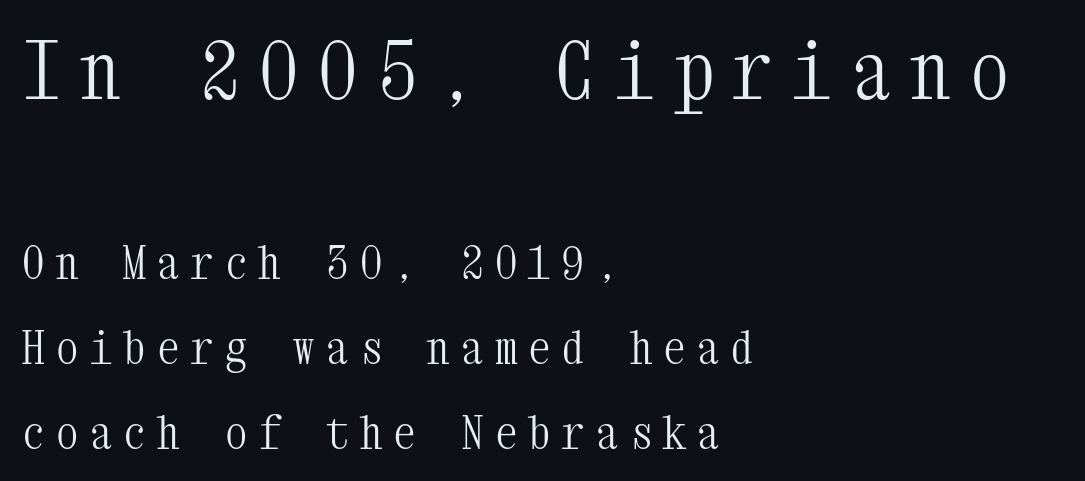
Q: Is the text bold? A: No.
Q: Is the text italic (slanted)? A: No, it is upright.
Q: Is the typeface a serif or a sans-serif typeface? A: Serif.
Q: Is the text underlined? A: No.
Q: How is the paragraph aligned? A: Left-aligned.
Q: Is the spacing between letters normal or unusually wide? A: Unusually wide.
Q: Which block of text is set in a larger size, the first (top) or the second (bottom)? A: The first (top) one.
Q: Width (condensed, normal, or wide)? A: Condensed.
Q: Stroke contrast? A: Medium.
Q: x-height? A: Medium.
Q: Monospaced? A: Yes.
